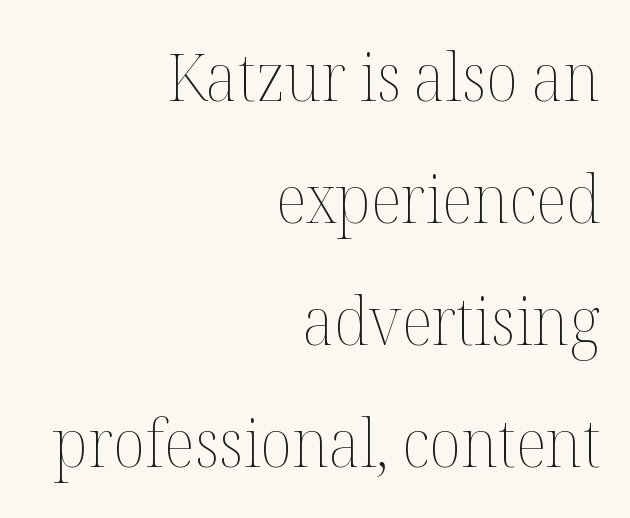
The passage shown is typed in a proportional face where columns would drift. The face looks like a standard text weight, possibly lighter. The rag falls on the left side of this text block. Do the letters lean? They stand straight.
